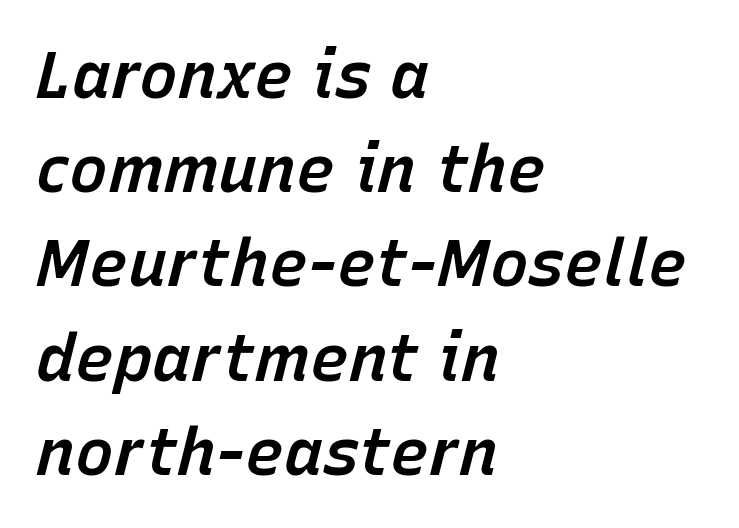
Character widths vary here, with narrow letters taking less room than wide ones. Compared with an ordinary text face, these strokes are moderately heavier — a semibold. Has an underline been added? It has not. Caption: multi-line text, flush left, ragged right. Inter-character spacing is left at the font's built-in metrics.
